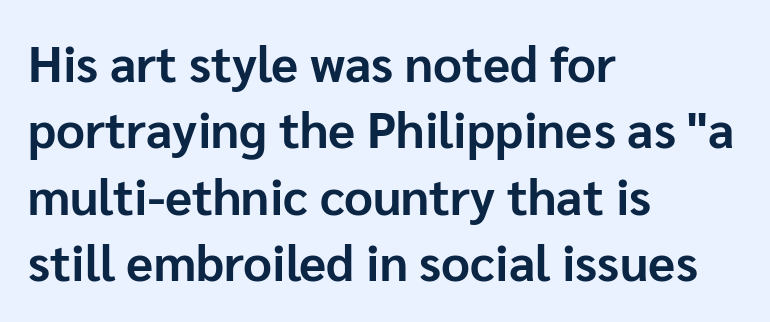
The image shows 50 px bold sans-serif type, upright; set left-aligned, normal line spacing (1.33x), normal letter spacing, not underlined; low stroke contrast and a medium x-height.
